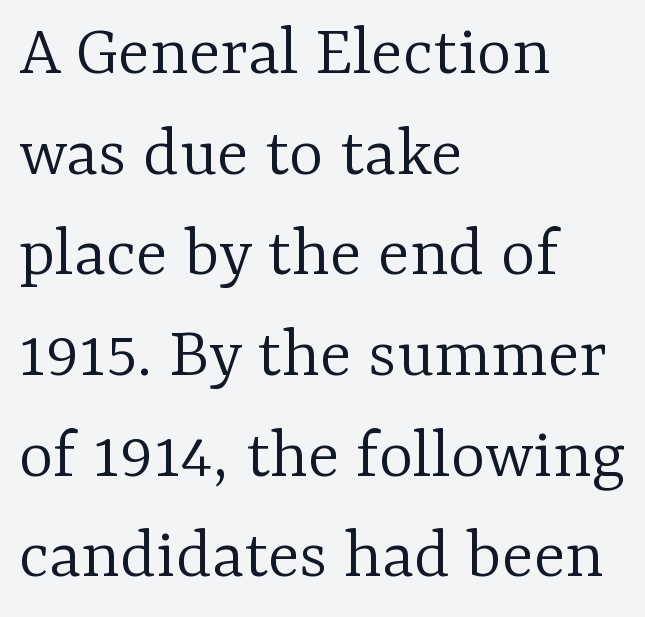
{"serif": "yes", "italic": "no", "bold": "no", "weight": "light", "width": "normal", "stroke_contrast": "low", "x_height": "medium", "monospaced": "no", "underline": "no", "align": "left", "line_spacing": "normal", "line_spacing_ratio": 1.36, "letter_spacing": "normal", "letter_spacing_em": 0.0, "glyph_px": 74}
